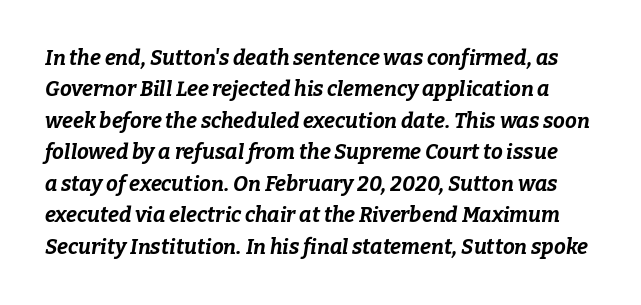
The image shows 21 px bold type, italic (leaning right); set normal line spacing (1.5x), normal letter spacing, not underlined.
